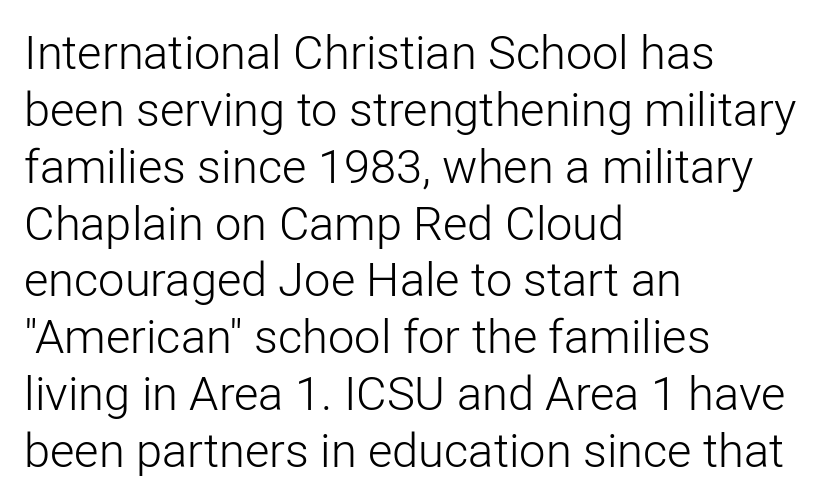
The image shows 47 px light sans-serif type, upright; set left-aligned, line spacing 1.21x, normal letter spacing, not underlined; low stroke contrast and a medium x-height.
